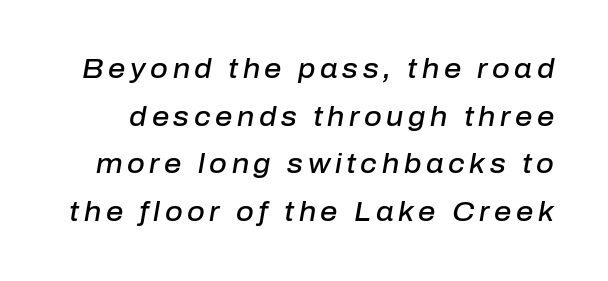
{"italic": "yes", "lean": "right", "slant_degrees": 10, "bold": "semi", "underline": "no", "line_spacing_ratio": 1.76, "glyph_px": 27}
